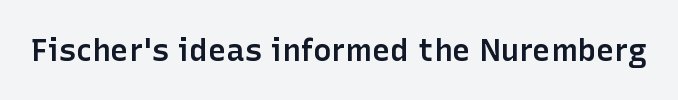
The space directly below the letters is spotless. The letters advance in unequal steps, a hallmark of proportional type. Look at the stroke-to-counter ratio: somewhat heavy, a semibold. Glyph-to-glyph distance matches everyday printed text.
